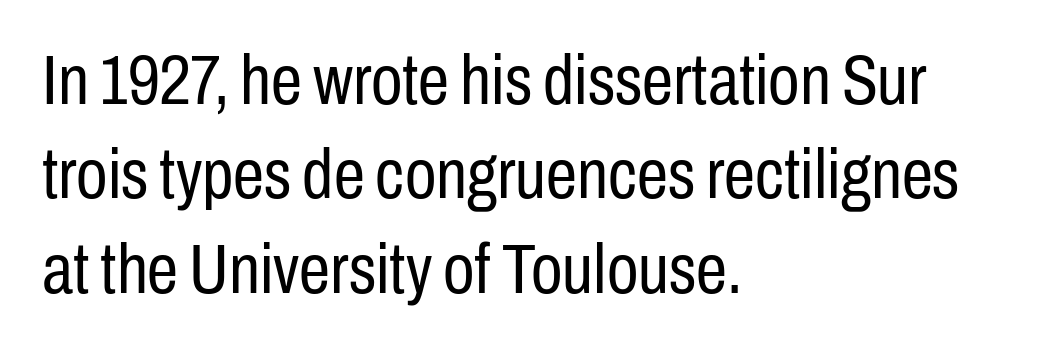
Which margin do the lines hug? The left one — the right edge is uneven. Every stem runs plumb, perpendicular to the baseline. Line spacing here is normal. Do the characters align in a grid? No, the font is proportional. Tracking here is standard; glyphs follow each other at the usual distance. The gap between lines stays unmarked.
